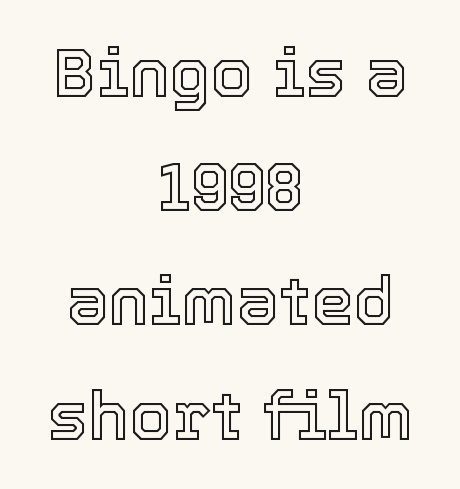
The image shows 68 px text type, upright; set centered, normal line spacing (1.68x), normal letter spacing, not underlined; a medium x-height.
